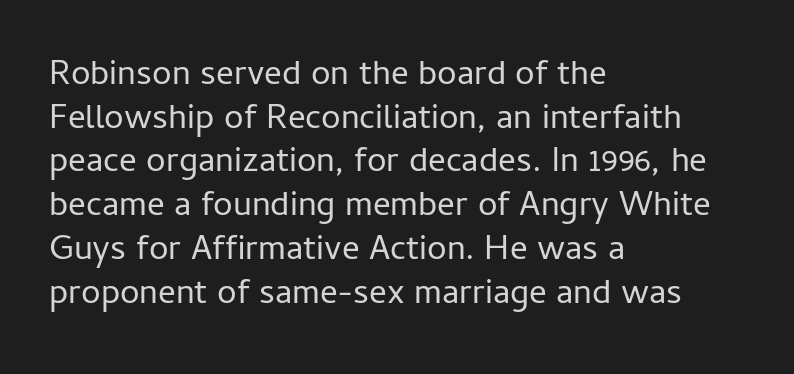
{"serif": "no", "italic": "no", "bold": "no", "weight": "regular", "width": "normal", "stroke_contrast": "low", "x_height": "medium", "monospaced": "no", "underline": "no", "align": "left", "line_spacing": "normal", "line_spacing_ratio": 1.25, "letter_spacing": "normal", "letter_spacing_em": 0.0, "glyph_px": 35}
